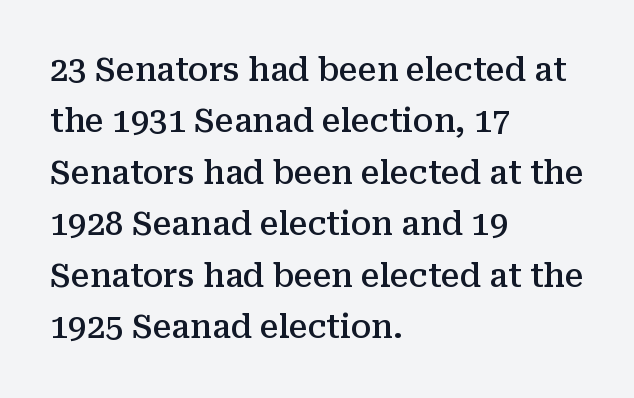
Heft: intermediate — a semibold. Look at the tracking — it's just the regular setting, nothing added. Tall strokes in this sample are plumb rather than angled. Caption: multi-line text, flush left, ragged right. Just letters on the line, the space beneath them empty. Each letter keeps its own natural width here, so spacing adapts to shape.
